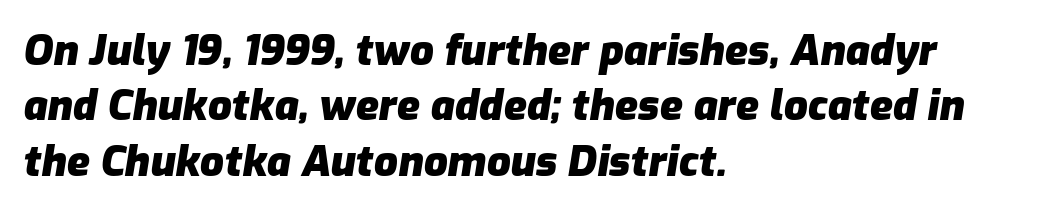
The image shows 42 px heavy type, italic (leaning right); set left-aligned, normal line spacing (1.32x), normal letter spacing, not underlined; low stroke contrast and a medium x-height.
